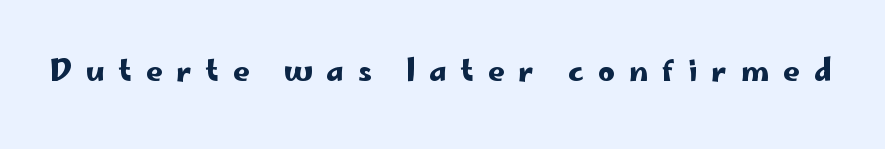
Q: Is the text italic (slanted)? A: No, it is upright.
Q: Is the typeface a serif or a sans-serif typeface? A: Sans-serif.
Q: Is the text underlined? A: No.
Q: Is the spacing between letters normal or unusually wide? A: Unusually wide.
Q: Width (condensed, normal, or wide)? A: Wide.
Q: Stroke contrast? A: Low.
Q: x-height? A: Small.
Q: Monospaced? A: No.
